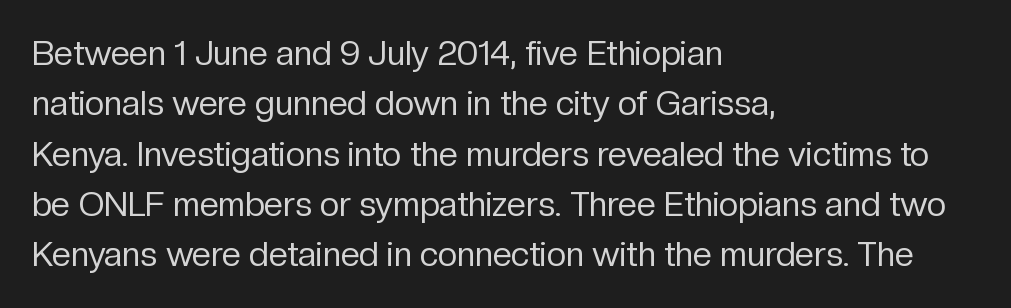
The image shows 34 px regular-weight sans-serif type, upright; set left-aligned, normal line spacing (1.48x), normal letter spacing, not underlined; low stroke contrast and a medium x-height.
